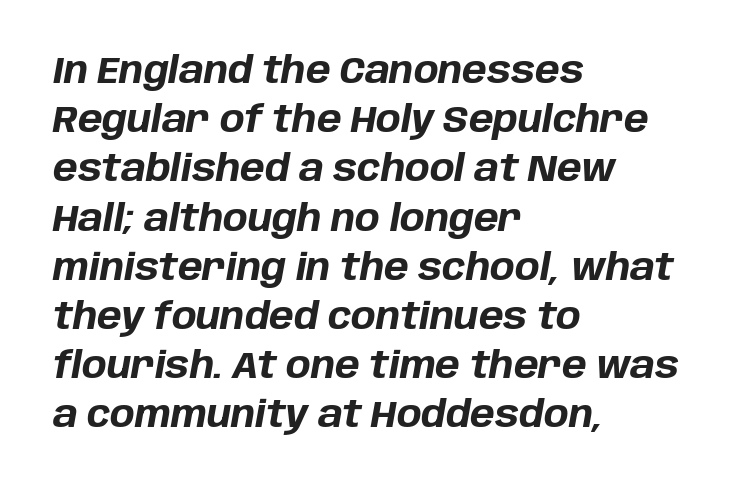
This is oblique type, the kind used for emphasis or titles. Each letter keeps its own natural width here, so spacing adapts to shape. The rendering keeps characters at their native spacing. Each new line begins a customary step beneath the previous one.
